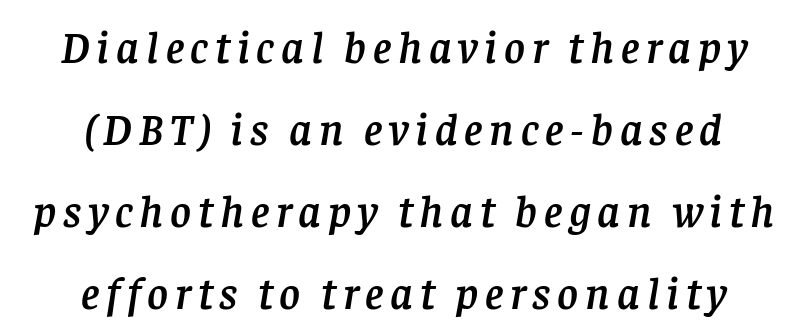
Q: Is the text italic (slanted)? A: Yes, it leans right by about 8 degrees.
Q: Is the typeface a serif or a sans-serif typeface? A: Serif.
Q: Is the text underlined? A: No.
Q: How is the paragraph aligned? A: Centered.
Q: Width (condensed, normal, or wide)? A: Normal.
Q: Stroke contrast? A: Low.
Q: x-height? A: Large.
Q: Monospaced? A: No.
